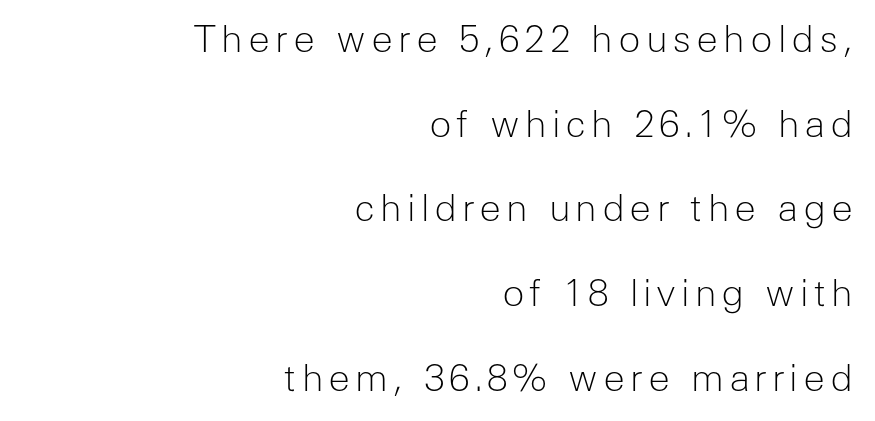
Q: Is the text bold? A: No.
Q: Is the text italic (slanted)? A: No, it is upright.
Q: Is the typeface a serif or a sans-serif typeface? A: Sans-serif.
Q: Is the text underlined? A: No.
Q: How is the paragraph aligned? A: Right-aligned.
Q: Is the spacing between lines tight, normal or loose? A: Loose.
Q: Width (condensed, normal, or wide)? A: Normal.
Q: Stroke contrast? A: Low.
Q: x-height? A: Medium.
Q: Monospaced? A: No.
